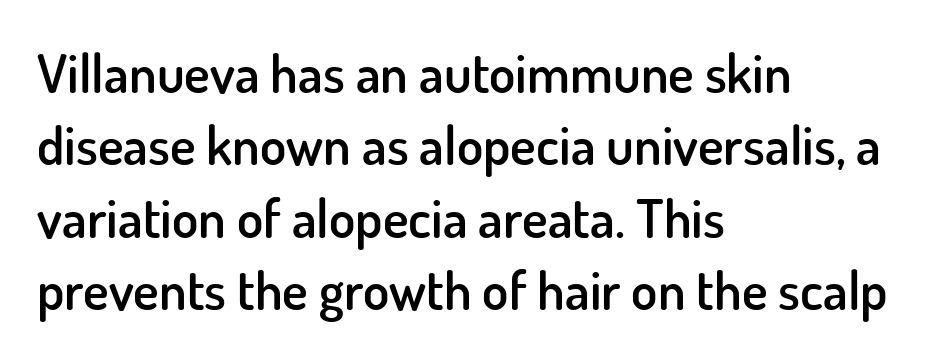
Nothing sits at the stroke ends, so this counts as sans-serif. Students, observe: this is what conventionally led text looks like. The passage shown has conventional tracking throughout. Is the type bold? Partly — it's a semibold, heavier than regular but not fully bold. Every row of glyphs begins at an identical x-position on the left. A typesetter would mark this as roman, not italic.
